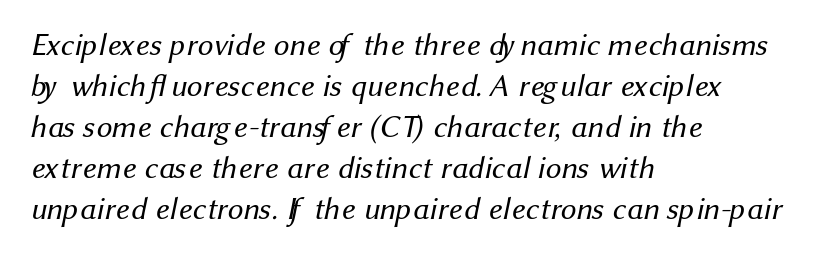
The image shows 31 px regular-weight sans-serif type; set left-aligned, normal line spacing (1.32x), normal letter spacing, not underlined; medium stroke contrast and a medium x-height.
